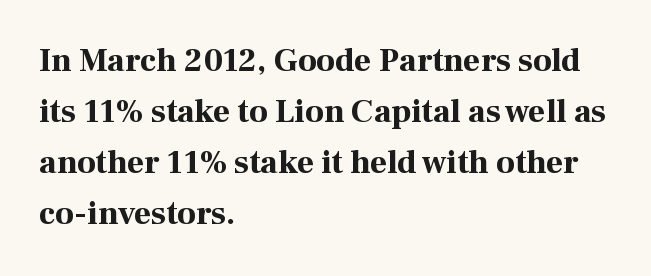
Q: Is the text bold? A: Yes.
Q: Is the text italic (slanted)? A: No, it is upright.
Q: Is the typeface a serif or a sans-serif typeface? A: Serif.
Q: Is the text underlined? A: No.
Q: How is the paragraph aligned? A: Left-aligned.
Q: Is the spacing between letters normal or unusually wide? A: Normal.
Q: Is the spacing between lines tight, normal or loose? A: Normal.
Q: Width (condensed, normal, or wide)? A: Normal.
Q: Stroke contrast? A: High.
Q: x-height? A: Medium.
Q: Monospaced? A: No.
